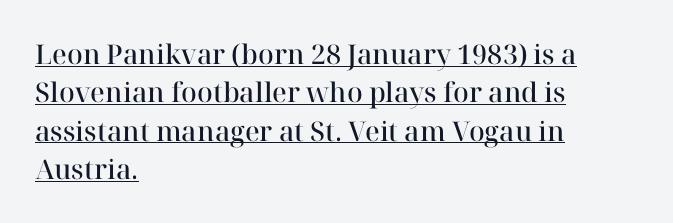
The image shows 27 px text type, upright; set left-aligned, normal line spacing (1.42x), normal letter spacing, underlined.
